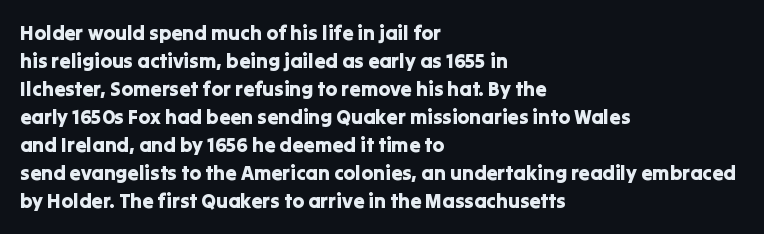
Ordinary non-slanted type is in use. Type without underlining. A typesetter would call this zero additional tracking. Horizontally, the lines are justified to the leading edge only. Honestly, the row spacing looks completely unremarkable.
